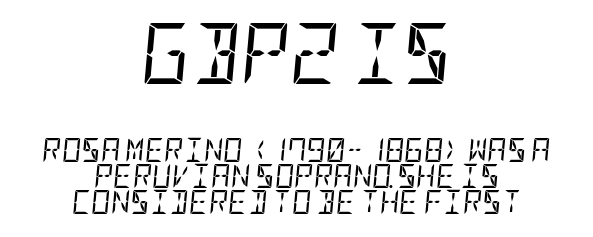
{"italic": "yes", "lean": "right", "slant_degrees": 5, "bold": "no", "weight": "regular", "width": "condensed", "stroke_contrast": "low", "x_height": "large", "underline": "no", "align": "center", "line_spacing": "tight", "line_spacing_ratio": 1.08, "letter_spacing": "normal", "letter_spacing_em": 0.0, "larger_block": "first", "size_ratio": 2.54, "glyph_px": 61}
